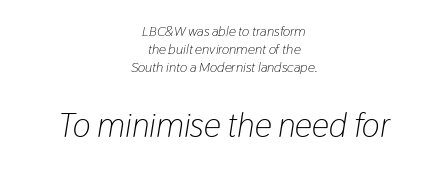
The image shows 34 px light, condensed type, italic (leaning right); set centered, normal line spacing (1.28x), normal letter spacing, not underlined; the second (bottom) block is 2.43x larger; low stroke contrast and a medium x-height.
